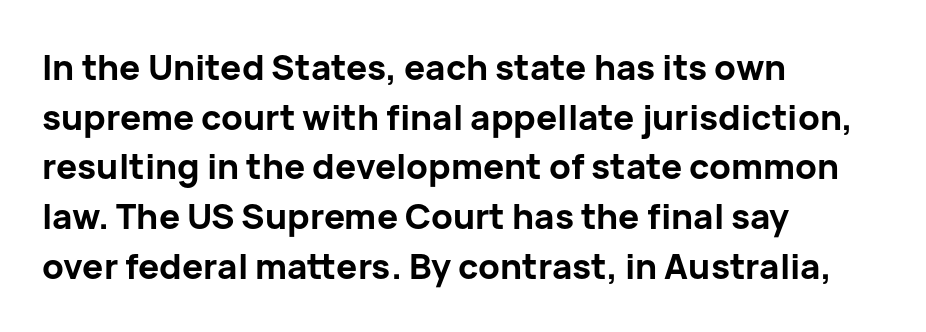
{"serif": "no", "italic": "no", "bold": "yes", "weight": "bold", "width": "normal", "stroke_contrast": "low", "x_height": "medium", "monospaced": "no", "underline": "no", "align": "left", "line_spacing": "normal", "line_spacing_ratio": 1.42, "letter_spacing": "normal", "letter_spacing_em": 0.0, "glyph_px": 35}
